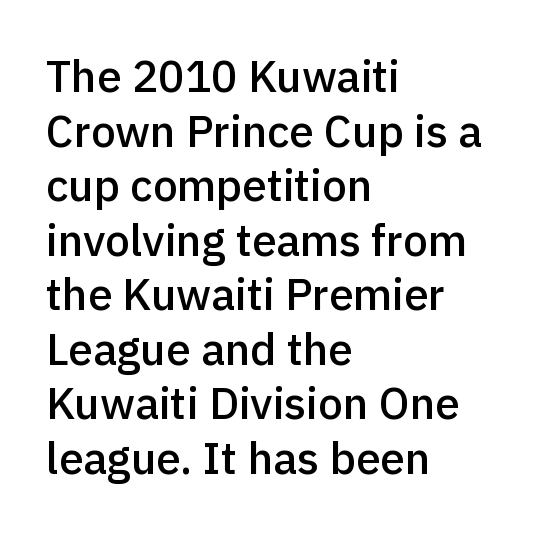
The image shows 44 px semibold sans-serif type, upright; set left-aligned, line spacing 1.24x, normal letter spacing, not underlined; a medium x-height.
